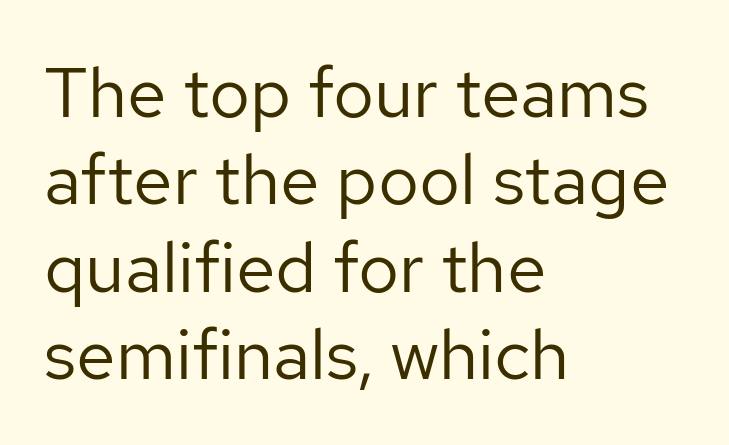
{"serif": "no", "italic": "no", "bold": "no", "weight": "regular", "width": "normal", "stroke_contrast": "low", "x_height": "medium", "monospaced": "no", "underline": "no", "align": "left", "line_spacing_ratio": 1.23, "letter_spacing": "normal", "letter_spacing_em": 0.0, "glyph_px": 71}
